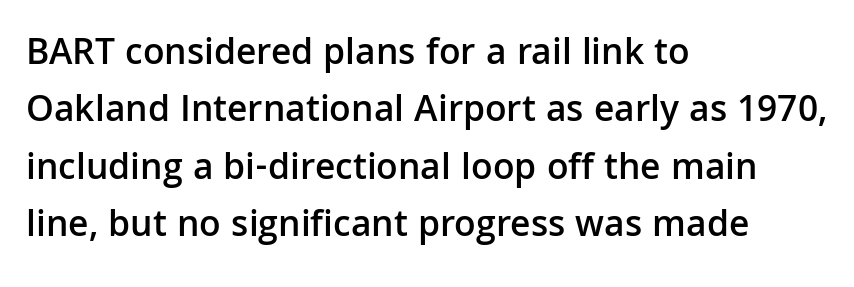
{"serif": "no", "italic": "no", "bold": "semi", "weight": "semibold", "width": "normal", "stroke_contrast": "low", "x_height": "medium", "monospaced": "no", "underline": "no", "align": "left", "line_spacing": "normal", "line_spacing_ratio": 1.51, "letter_spacing": "normal", "letter_spacing_em": 0.0, "glyph_px": 38}
